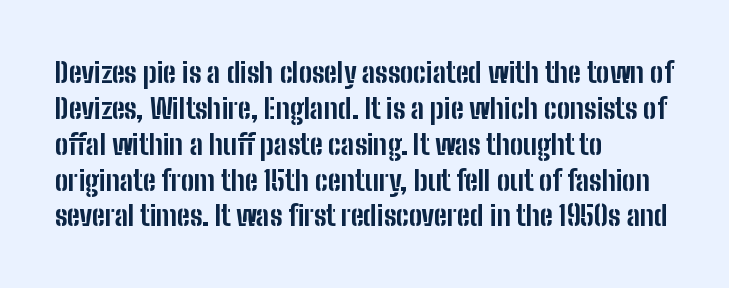
No extra tracking has been applied to these lines. If you drew a line through each stem, it would be perfectly vertical. The typeface chosen for these lines omits serifs. Quick note: interline space is typical. Where is the straight margin? On the left. Emphasis by weight is at full strength: bold.
